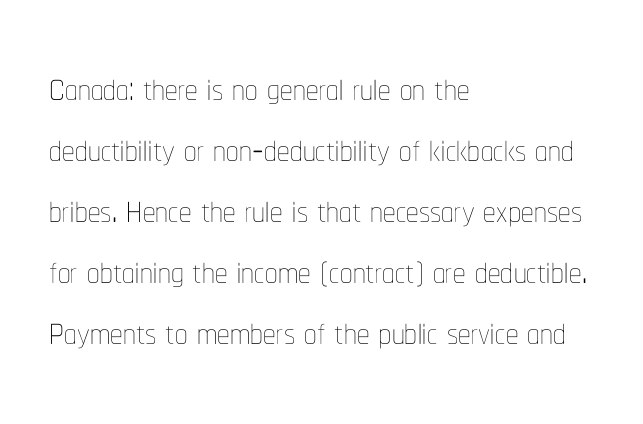
Here the designer chose a conventional face with non-uniform glyph widths. Here the glyphs are tracked normally, forming tight word shapes. Does the lettering tilt? It doesn't — this is upright. The typeface has the unassuming heft of standard copy or less. This rendering uses left alignment, leaving the right contour irregular.
